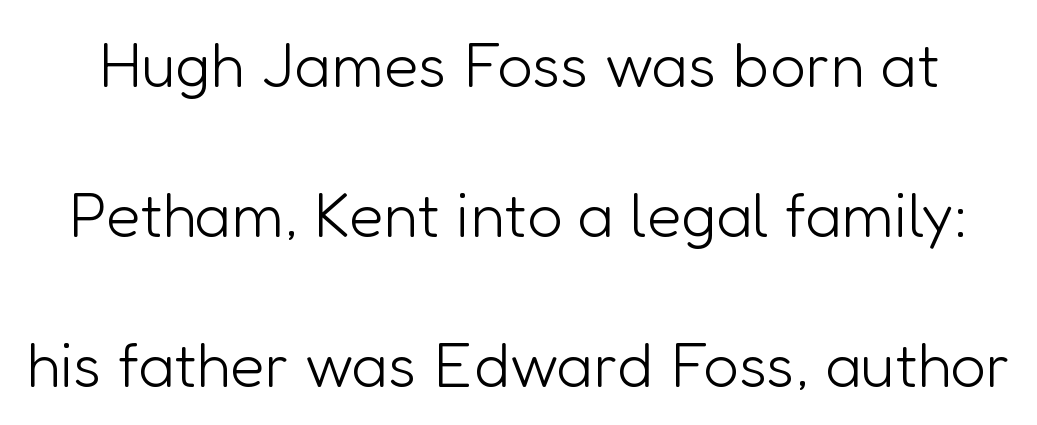
Q: Is the text bold? A: No.
Q: Is the text italic (slanted)? A: No, it is upright.
Q: Is the typeface a serif or a sans-serif typeface? A: Sans-serif.
Q: Is the text underlined? A: No.
Q: Is the spacing between letters normal or unusually wide? A: Normal.
Q: Is the spacing between lines tight, normal or loose? A: Loose.
Q: Width (condensed, normal, or wide)? A: Normal.
Q: Stroke contrast? A: Low.
Q: x-height? A: Medium.
Q: Monospaced? A: No.
